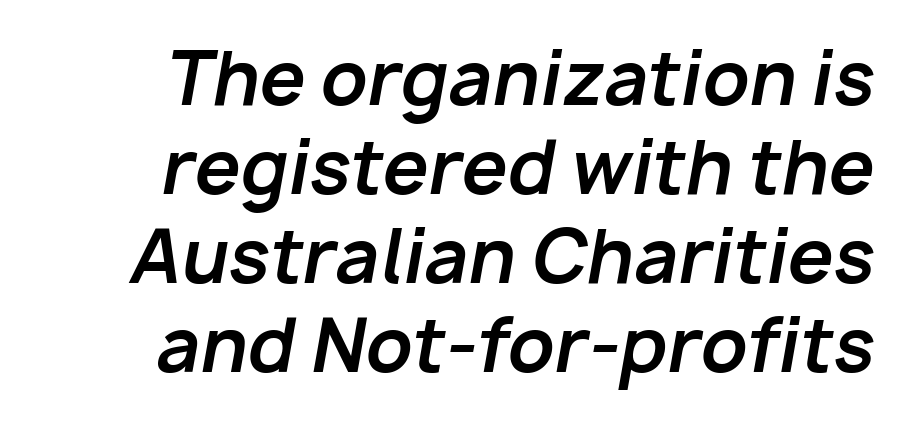
Looking at the ascenders, they clearly lean. The rendering uses natural spacing where letterforms have individual widths. The tracking reads as untouched default to a designer's eye. Set as a true bold cut, around the 700 mark. Does the copy run flush right? Yes — the right margin is perfectly even. This rendering features lettering with no underline.
